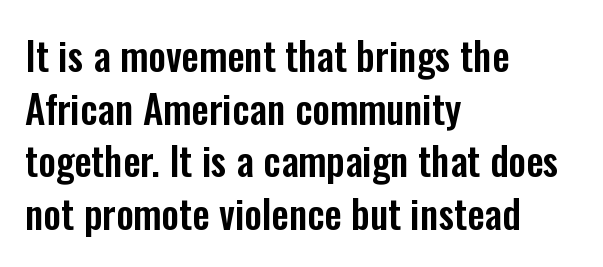
The image shows 39 px condensed sans-serif type, upright; set left-aligned, normal line spacing (1.35x), normal letter spacing, not underlined; low stroke contrast and a medium x-height.
